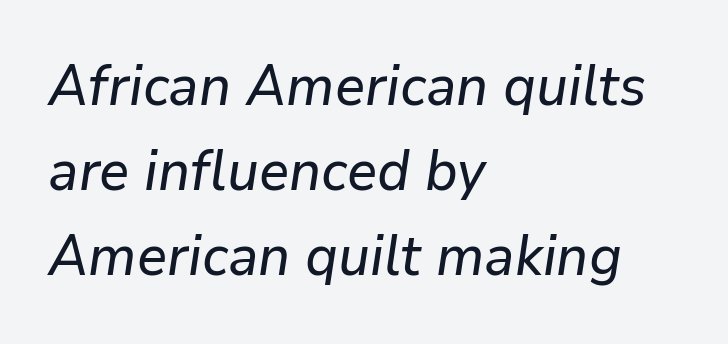
{"italic": "yes", "lean": "right", "slant_degrees": 9, "width": "normal", "stroke_contrast": "low", "x_height": "medium", "monospaced": "no", "underline": "no", "align": "left", "line_spacing": "normal", "line_spacing_ratio": 1.52, "letter_spacing": "normal", "letter_spacing_em": 0.0, "glyph_px": 56}
